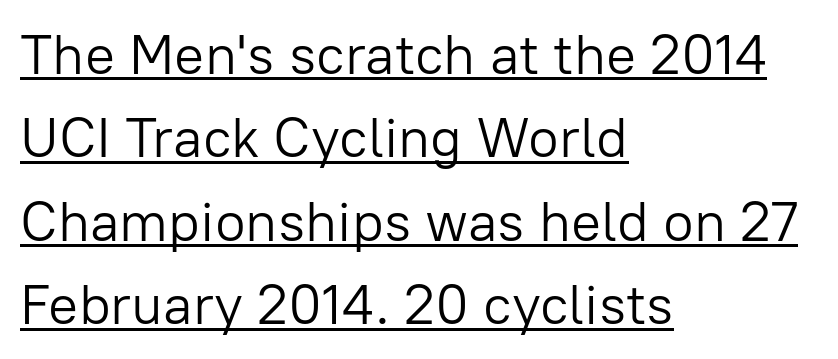
Q: Is the text bold? A: No.
Q: Is the text italic (slanted)? A: No, it is upright.
Q: Is the typeface a serif or a sans-serif typeface? A: Sans-serif.
Q: Is the text underlined? A: Yes.
Q: How is the paragraph aligned? A: Left-aligned.
Q: Is the spacing between letters normal or unusually wide? A: Normal.
Q: Is the spacing between lines tight, normal or loose? A: Normal.
Q: Width (condensed, normal, or wide)? A: Normal.
Q: Stroke contrast? A: Low.
Q: x-height? A: Medium.
Q: Monospaced? A: No.
